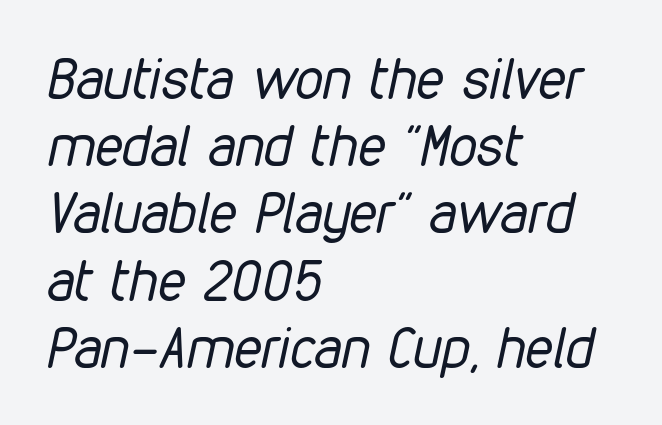
This is not heavy type; no bold has been used. Spacing verdict: proportional, widths tailored to each character. Layout note: lines flush left. In terms of posture, this sample is oblique. The letterforms sit shoulder to shoulder at normal distance. Plain, unruled lines of type.
